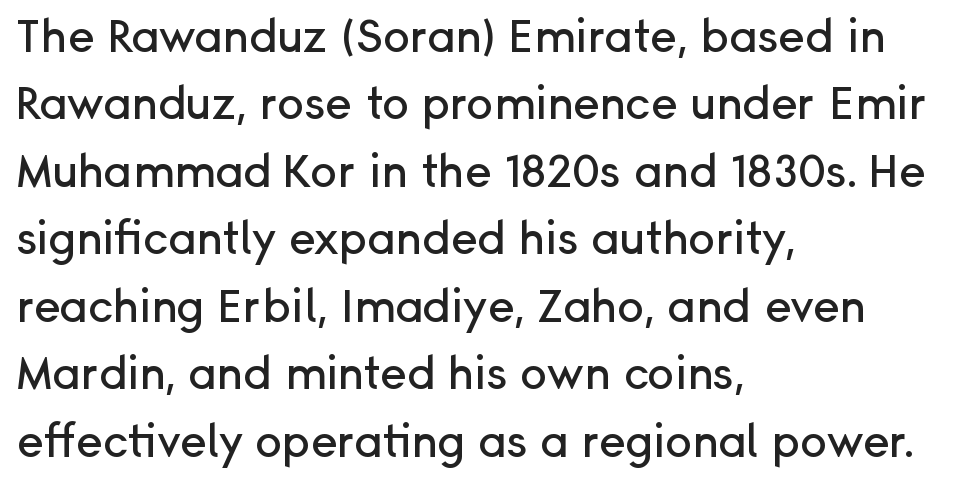
The image shows 45 px sans-serif type, upright; set left-aligned, normal line spacing (1.5x), normal letter spacing, not underlined; low stroke contrast and a medium x-height.
